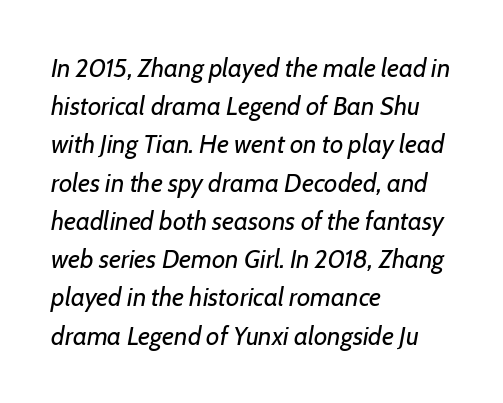
The image shows 26 px text type, italic (leaning right); set left-aligned, normal line spacing (1.47x), normal letter spacing, not underlined.
